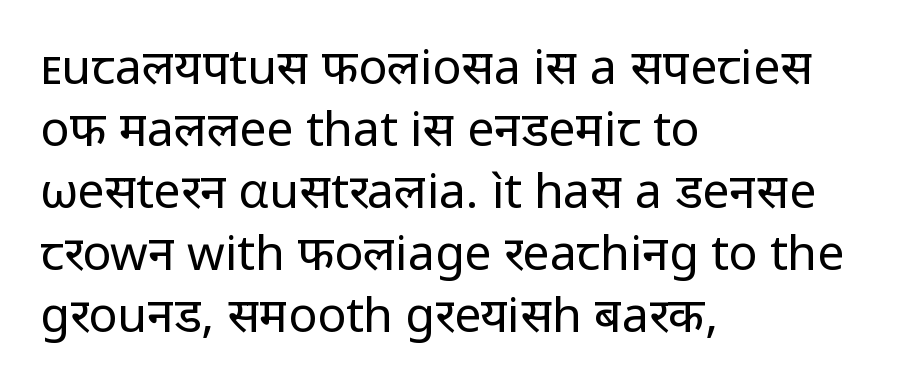
Posture: upright roman. These lines are rendered in a variable-pitch font. The passage shown has conventional tracking throughout. The typeface has the unassuming heft of standard copy or less. Which margin do the lines hug? The left one — the right edge is uneven.
